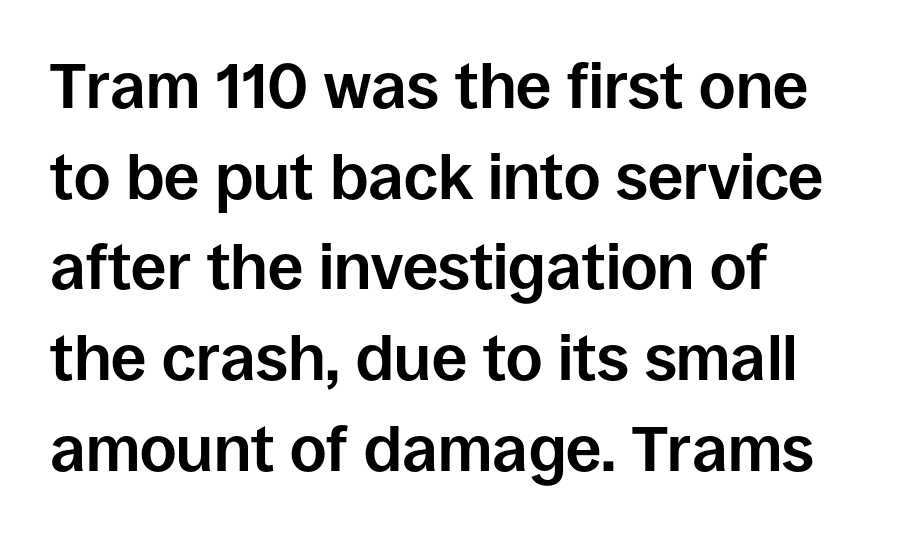
{"serif": "no", "italic": "no", "bold": "yes", "weight": "bold", "width": "normal", "stroke_contrast": "low", "x_height": "large", "monospaced": "no", "underline": "no", "align": "left", "line_spacing": "normal", "line_spacing_ratio": 1.44, "letter_spacing": "normal", "letter_spacing_em": 0.0, "glyph_px": 63}
